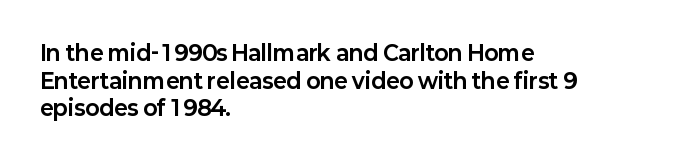
Q: Is the text bold? A: Yes.
Q: Is the text italic (slanted)? A: No, it is upright.
Q: Is the text underlined? A: No.
Q: How is the paragraph aligned? A: Left-aligned.
Q: Is the spacing between letters normal or unusually wide? A: Normal.
Q: Is the spacing between lines tight, normal or loose? A: Normal.
